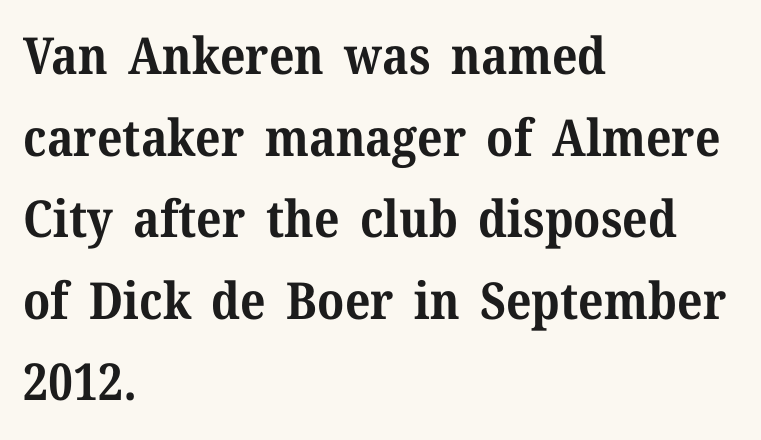
The image shows 51 px bold serif type, upright; set left-aligned, normal line spacing (1.6x), normal letter spacing, not underlined; medium stroke contrast and a medium x-height.
